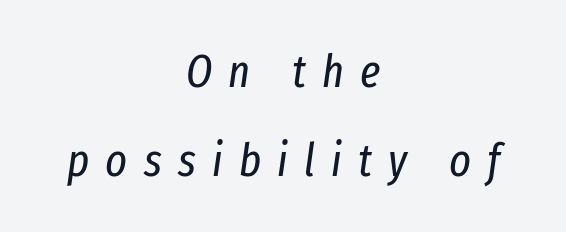
The image shows 46 px regular-weight, condensed type, italic (leaning right); set centered, loose line spacing (1.93x), unusually wide letter spacing (+0.35 em), not underlined; low stroke contrast and a medium x-height.
